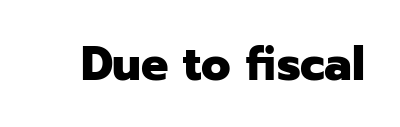
Notice how thick the strokes are: this is what a full bold looks like. The letters stand straight up with perfectly vertical stems. These lines are rendered in a variable-pitch font. Nobody drew a line under any word here. Nothing sits at the stroke ends, so this counts as sans-serif.
